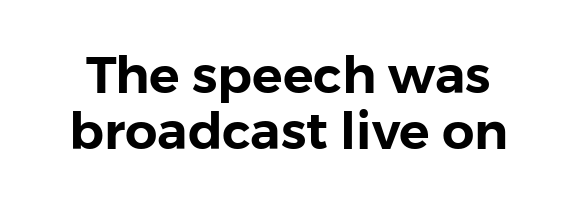
The rendering uses a small line-height, squeezing the rows. A typesetter would mark this as roman, not italic. Letter spacing: default. A bare baseline throughout the passage.
